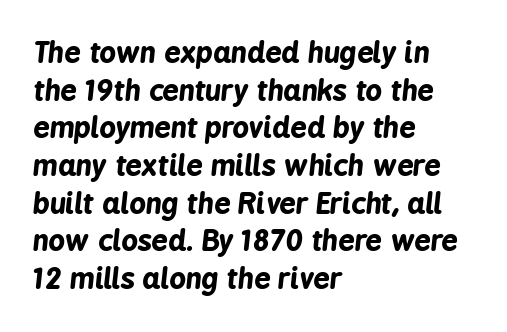
The image shows 29 px bold, condensed type, italic (leaning right); set left-aligned, normal line spacing (1.3x), normal letter spacing, not underlined; low stroke contrast and a medium x-height.
